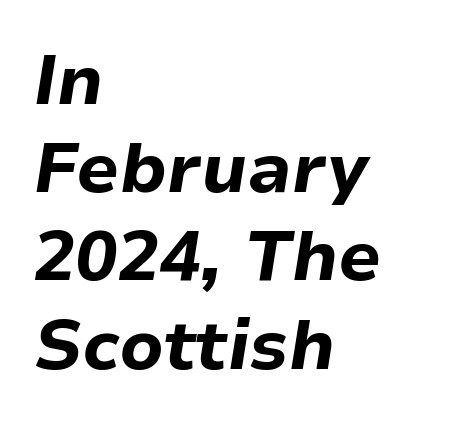
The image shows 70 px bold type, italic (leaning right); set left-aligned, normal line spacing (1.26x), normal letter spacing, not underlined; low stroke contrast and a medium x-height.
